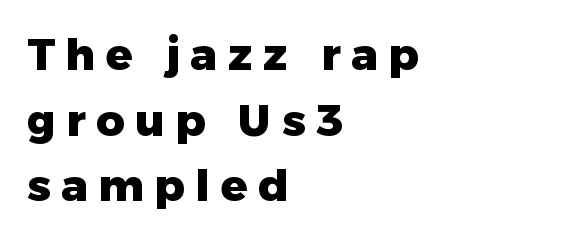
Q: Is the text bold? A: Yes.
Q: Is the text italic (slanted)? A: No, it is upright.
Q: Is the typeface a serif or a sans-serif typeface? A: Sans-serif.
Q: Is the text underlined? A: No.
Q: How is the paragraph aligned? A: Left-aligned.
Q: Is the spacing between letters normal or unusually wide? A: Unusually wide.
Q: Is the spacing between lines tight, normal or loose? A: Normal.
Q: Width (condensed, normal, or wide)? A: Normal.
Q: Stroke contrast? A: Low.
Q: x-height? A: Medium.
Q: Monospaced? A: No.
